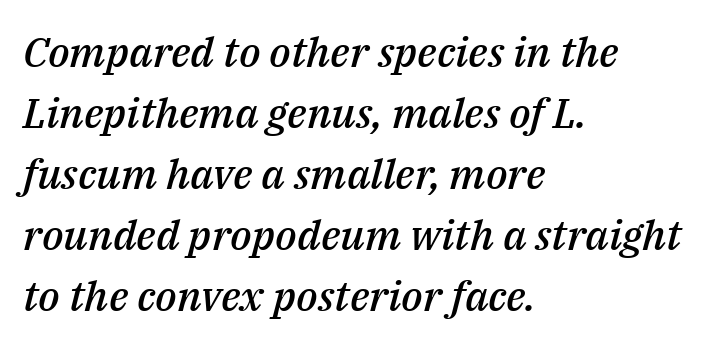
Q: Is the text bold? A: Semi-bold.
Q: Is the text italic (slanted)? A: Yes, it leans right by about 14 degrees.
Q: Is the text underlined? A: No.
Q: How is the paragraph aligned? A: Left-aligned.
Q: Is the spacing between letters normal or unusually wide? A: Normal.
Q: Is the spacing between lines tight, normal or loose? A: Normal.
Q: Width (condensed, normal, or wide)? A: Normal.
Q: Stroke contrast? A: Medium.
Q: x-height? A: Medium.
Q: Monospaced? A: No.
